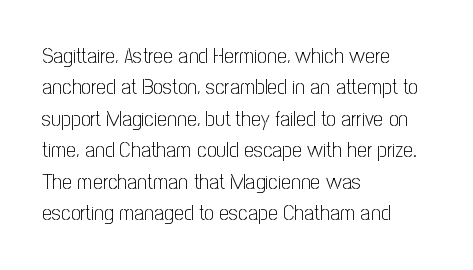
The image shows 22 px text type, upright; set left-aligned, normal line spacing (1.43x), normal letter spacing, not underlined.
